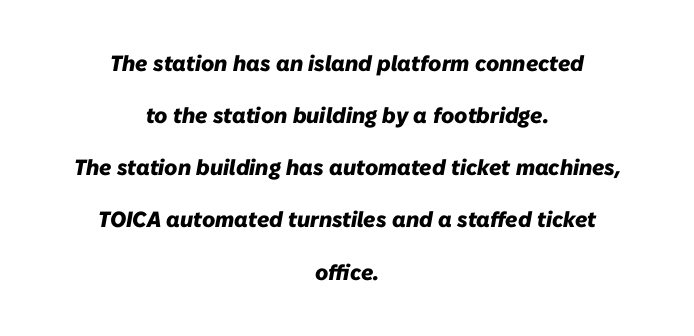
{"italic": "yes", "lean": "right", "slant_degrees": 10, "bold": "yes", "underline": "no", "align": "center", "line_spacing": "loose", "line_spacing_ratio": 2.37, "letter_spacing": "normal", "letter_spacing_em": 0.0, "glyph_px": 22}
